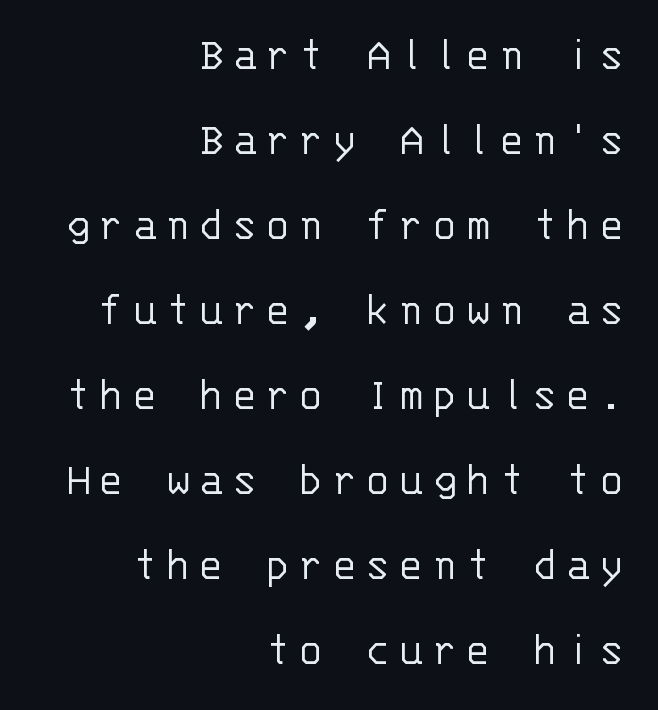
The image shows 47 px light sans-serif type, upright, monospaced; set right-aligned, line spacing 1.81x, not underlined; low stroke contrast and a large x-height.
